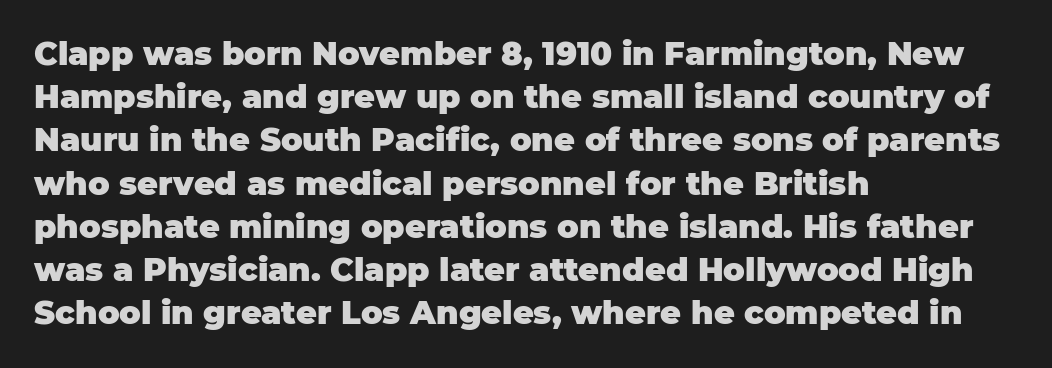
{"serif": "no", "italic": "no", "bold": "yes", "weight": "heavy", "width": "normal", "stroke_contrast": "low", "x_height": "large", "monospaced": "no", "underline": "no", "align": "left", "line_spacing": "normal", "line_spacing_ratio": 1.35, "letter_spacing": "normal", "letter_spacing_em": 0.0, "glyph_px": 32}
